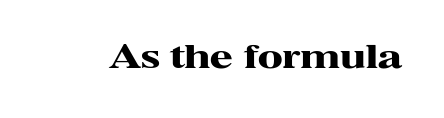
These words are printed bold, with thick strokes throughout. Ordinary non-slanted type is in use. Letter spacing: default. Think of a printed novel: that variable character pitch is what you see here. Plain, unruled lines of type.
